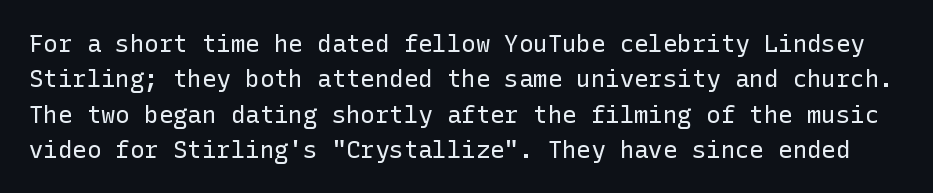
The image shows 24 px text type, upright; set normal line spacing (1.47x), normal letter spacing, not underlined.
